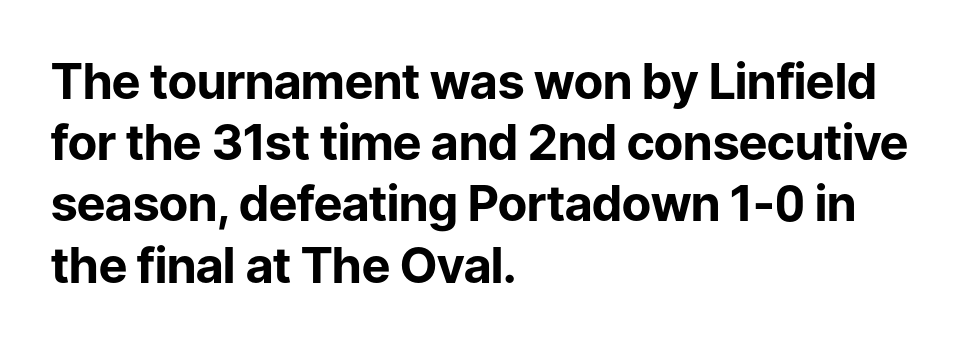
{"serif": "no", "italic": "no", "bold": "yes", "weight": "bold", "width": "normal", "stroke_contrast": "low", "x_height": "medium", "monospaced": "no", "underline": "no", "align": "left", "line_spacing": "normal", "line_spacing_ratio": 1.25, "letter_spacing": "normal", "letter_spacing_em": 0.0, "glyph_px": 49}
